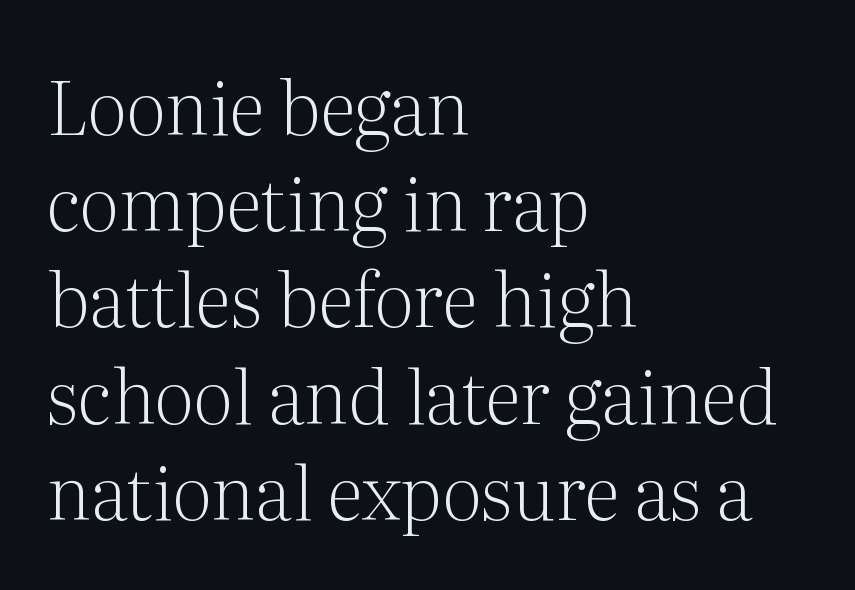
{"serif": "yes", "italic": "no", "bold": "no", "weight": "light", "width": "normal", "stroke_contrast": "medium", "x_height": "medium", "monospaced": "no", "underline": "no", "align": "left", "line_spacing": "normal", "line_spacing_ratio": 1.3, "letter_spacing": "normal", "letter_spacing_em": 0.0, "glyph_px": 74}
